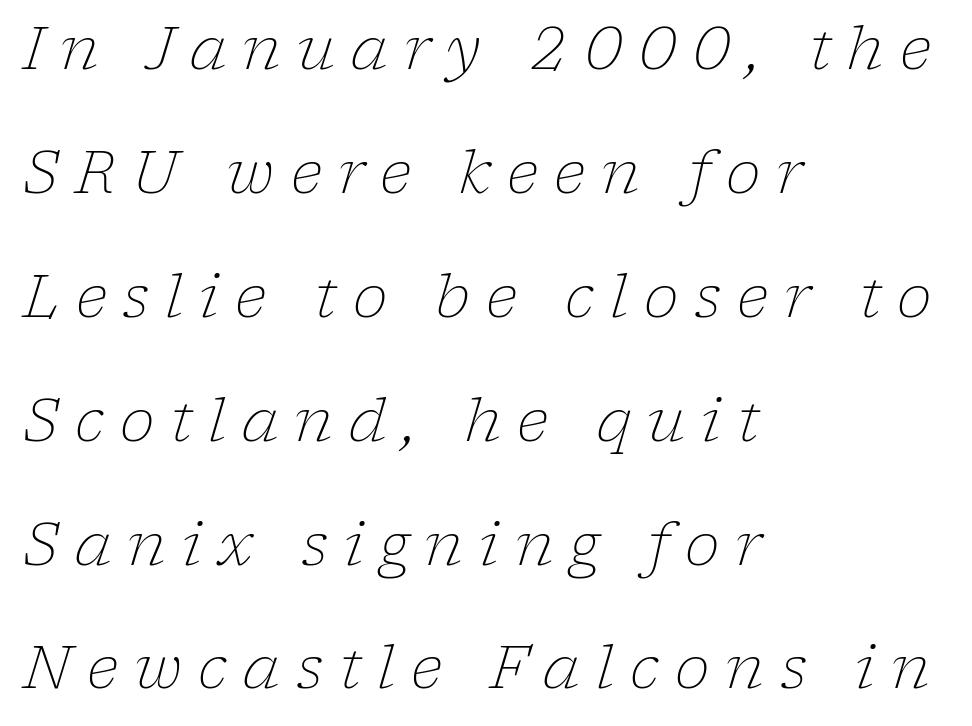
The rendering applies a slant to the glyphs. A light-to-regular cut is what we see here. These lines stack with their left ends in a neat column. The leading is generous, giving the passage an open texture. Nobody drew a line under any word here.
